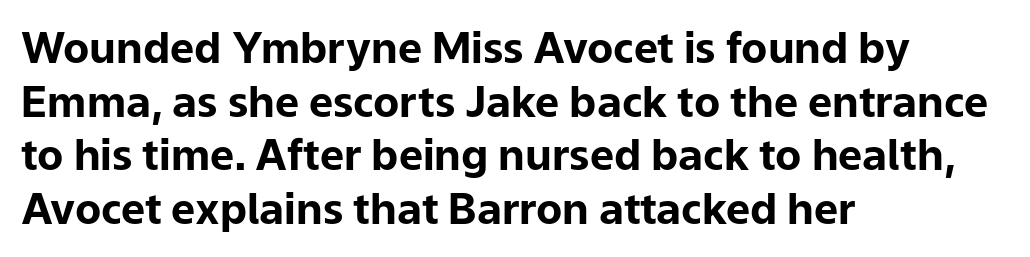
{"serif": "no", "italic": "no", "bold": "yes", "weight": "bold", "width": "normal", "stroke_contrast": "low", "x_height": "medium", "monospaced": "no", "underline": "no", "align": "left", "line_spacing": "normal", "line_spacing_ratio": 1.25, "letter_spacing": "normal", "letter_spacing_em": 0.0, "glyph_px": 43}
